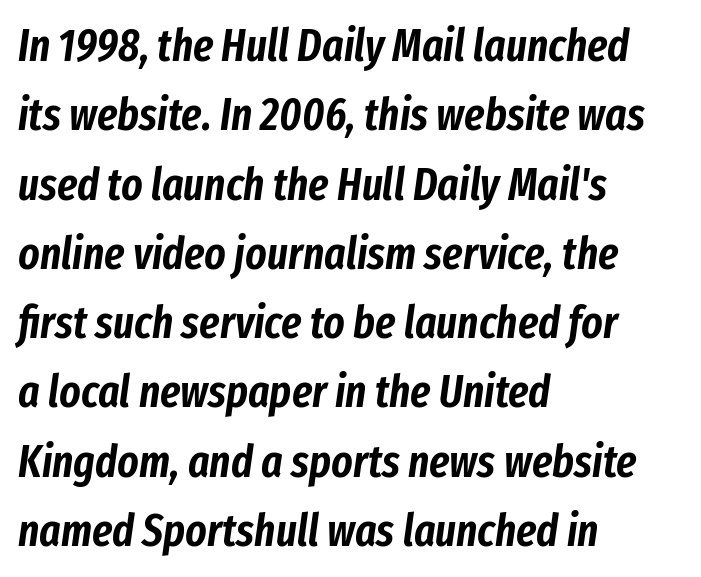
The image shows 45 px condensed type, italic (leaning right); set left-aligned, normal line spacing (1.54x), normal letter spacing, not underlined; low stroke contrast and a medium x-height.
